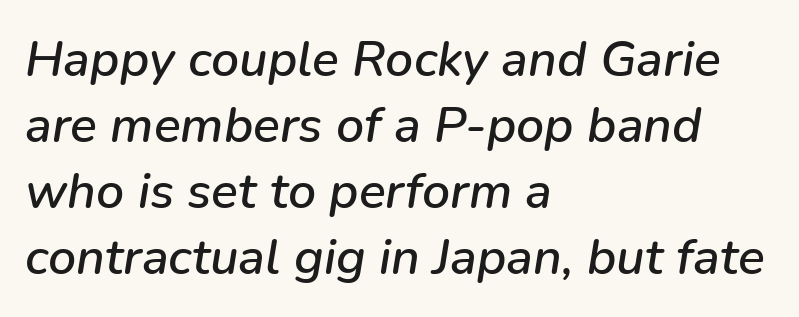
Typeset ragged right — the left edge is the straight one. Decoration check: the copy has no underline. Tall strokes in this sample are angled rather than plumb. Each word holds together tightly as a unit, with standard inter-letter gaps.
